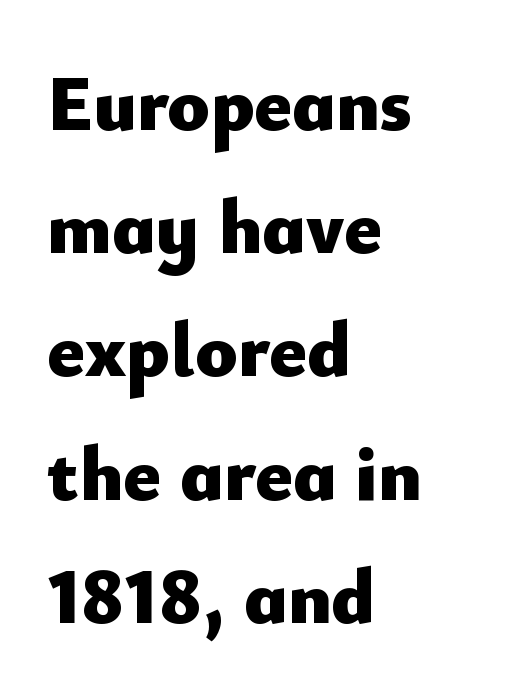
Q: Is the text bold? A: Yes.
Q: Is the text italic (slanted)? A: No, it is upright.
Q: Is the typeface a serif or a sans-serif typeface? A: Sans-serif.
Q: Is the text underlined? A: No.
Q: How is the paragraph aligned? A: Left-aligned.
Q: Is the spacing between letters normal or unusually wide? A: Normal.
Q: Is the spacing between lines tight, normal or loose? A: Normal.
Q: Width (condensed, normal, or wide)? A: Normal.
Q: Stroke contrast? A: Low.
Q: x-height? A: Small.
Q: Monospaced? A: No.
